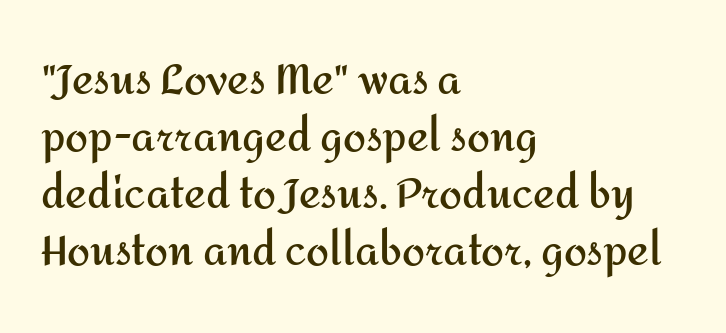
{"serif": "no", "italic": "no", "bold": "yes", "weight": "semibold", "width": "normal", "stroke_contrast": "medium", "x_height": "medium", "monospaced": "no", "underline": "no", "align": "left", "line_spacing": "normal", "line_spacing_ratio": 1.39, "letter_spacing": "normal", "letter_spacing_em": 0.0, "glyph_px": 41}
